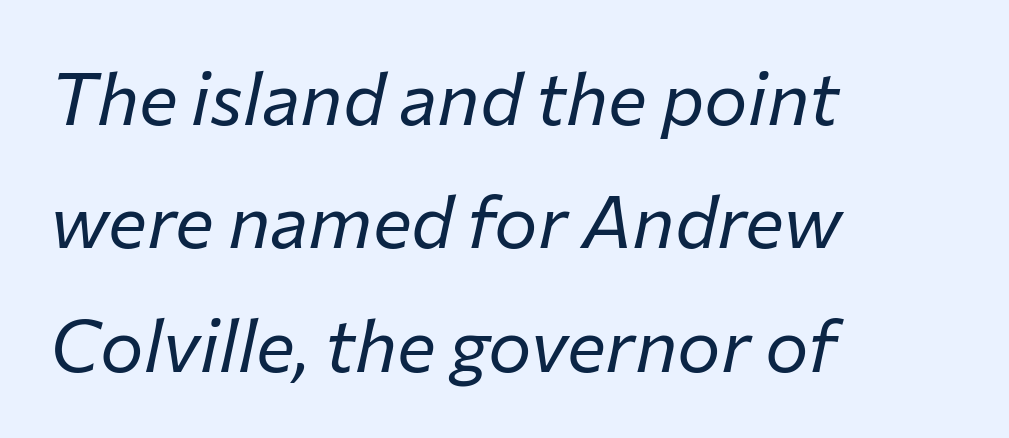
Q: Is the text bold? A: No.
Q: Is the text italic (slanted)? A: Yes, it leans right by about 12 degrees.
Q: Is the text underlined? A: No.
Q: How is the paragraph aligned? A: Left-aligned.
Q: Is the spacing between letters normal or unusually wide? A: Normal.
Q: Is the spacing between lines tight, normal or loose? A: Normal.
Q: Width (condensed, normal, or wide)? A: Normal.
Q: Stroke contrast? A: Low.
Q: x-height? A: Medium.
Q: Monospaced? A: No.
